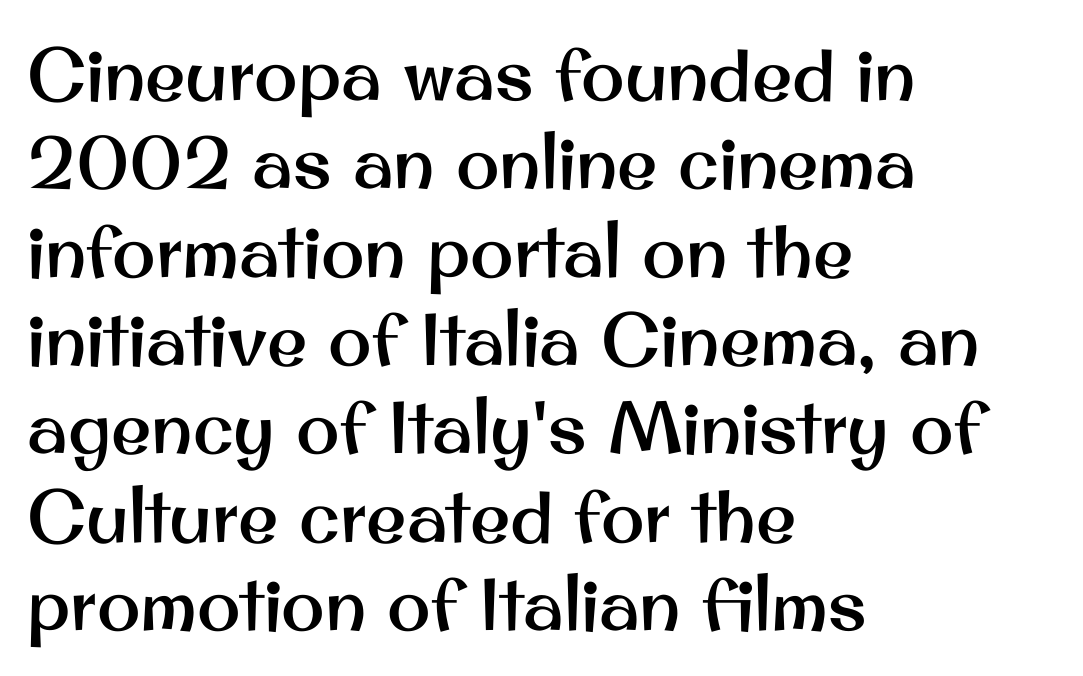
Q: Is the text italic (slanted)? A: No, it is upright.
Q: Is the typeface a serif or a sans-serif typeface? A: Sans-serif.
Q: Is the text underlined? A: No.
Q: How is the paragraph aligned? A: Left-aligned.
Q: Is the spacing between letters normal or unusually wide? A: Normal.
Q: Width (condensed, normal, or wide)? A: Normal.
Q: Stroke contrast? A: Medium.
Q: x-height? A: Small.
Q: Monospaced? A: No.
